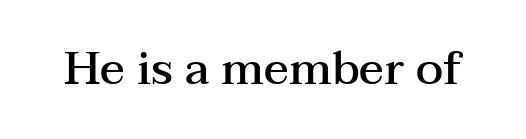
{"serif": "yes", "italic": "no", "bold": "semi", "weight": "semibold", "width": "wide", "stroke_contrast": "medium", "x_height": "medium", "monospaced": "no", "underline": "no", "letter_spacing": "normal", "letter_spacing_em": 0.0, "glyph_px": 46}
